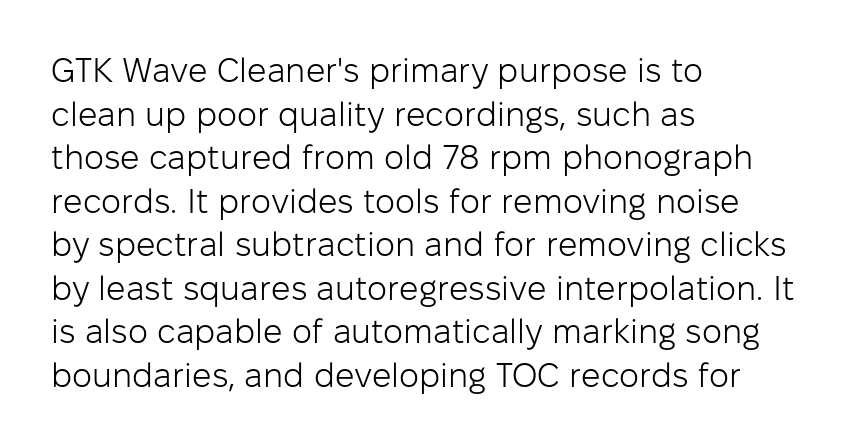
Q: Is the text bold? A: No.
Q: Is the text italic (slanted)? A: No, it is upright.
Q: Is the typeface a serif or a sans-serif typeface? A: Sans-serif.
Q: Is the text underlined? A: No.
Q: How is the paragraph aligned? A: Left-aligned.
Q: Is the spacing between letters normal or unusually wide? A: Normal.
Q: Is the spacing between lines tight, normal or loose? A: Normal.
Q: Width (condensed, normal, or wide)? A: Normal.
Q: Stroke contrast? A: Low.
Q: x-height? A: Medium.
Q: Monospaced? A: No.
